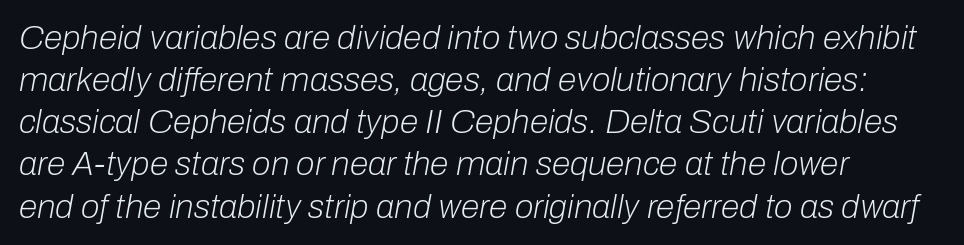
Honestly, the letter spacing is just normal — you wouldn't notice it. Bold? No — there's no thickening of the strokes. The font's italic variant was chosen for this text. Nobody drew a line under any word here.
